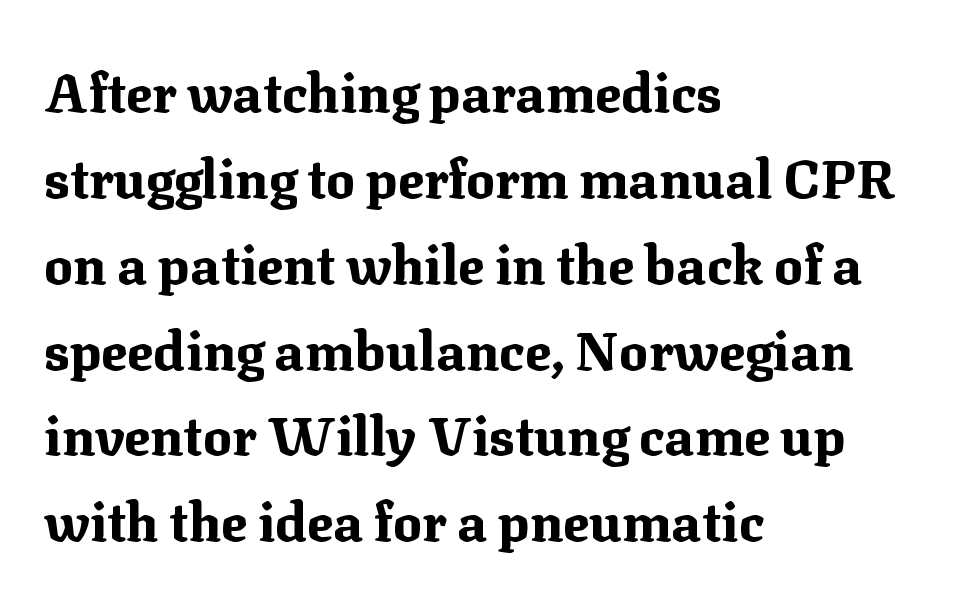
Q: Is the text bold? A: Yes.
Q: Is the text italic (slanted)? A: No, it is upright.
Q: Is the typeface a serif or a sans-serif typeface? A: Serif.
Q: Is the text underlined? A: No.
Q: How is the paragraph aligned? A: Left-aligned.
Q: Is the spacing between letters normal or unusually wide? A: Normal.
Q: Is the spacing between lines tight, normal or loose? A: Normal.
Q: Width (condensed, normal, or wide)? A: Normal.
Q: Stroke contrast? A: Medium.
Q: x-height? A: Medium.
Q: Monospaced? A: No.
